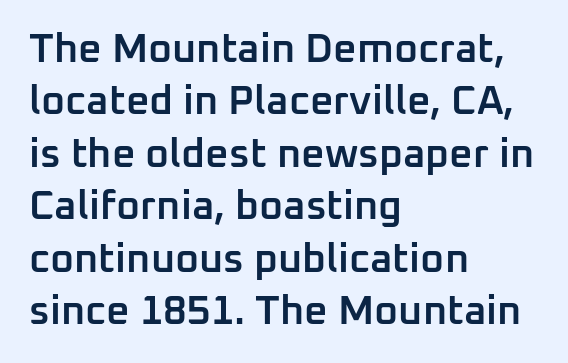
{"serif": "no", "italic": "no", "bold": "semi", "weight": "semibold", "width": "normal", "stroke_contrast": "low", "x_height": "medium", "monospaced": "no", "underline": "no", "align": "left", "line_spacing": "normal", "line_spacing_ratio": 1.28, "letter_spacing": "normal", "letter_spacing_em": 0.0, "glyph_px": 41}
